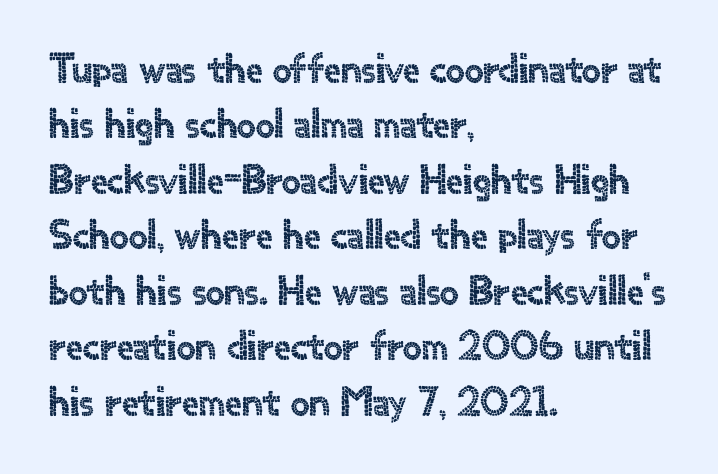
{"serif": "no", "italic": "no", "width": "normal", "x_height": "small", "monospaced": "no", "underline": "no", "align": "left", "line_spacing": "normal", "line_spacing_ratio": 1.32, "letter_spacing": "normal", "letter_spacing_em": 0.0, "glyph_px": 42}
